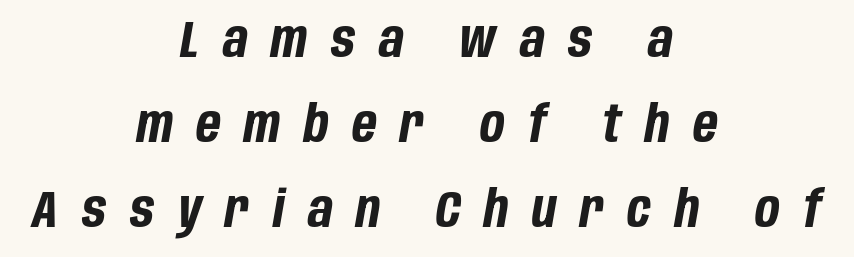
Q: Is the text bold? A: Yes.
Q: Is the text italic (slanted)? A: Yes, it leans right by about 10 degrees.
Q: Is the text underlined? A: No.
Q: How is the paragraph aligned? A: Centered.
Q: Is the spacing between letters normal or unusually wide? A: Unusually wide.
Q: Is the spacing between lines tight, normal or loose? A: Normal.
Q: Width (condensed, normal, or wide)? A: Condensed.
Q: Stroke contrast? A: Low.
Q: x-height? A: Large.
Q: Monospaced? A: No.
